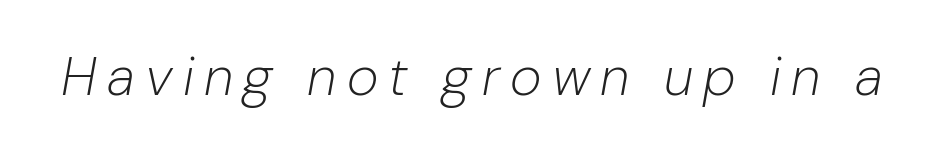
Proportional: the letters do not fall into vertical columns. Designer's note — italics engaged. Heaviness? Minimal to ordinary, like unemphasized prose. No word sits above an underline.
